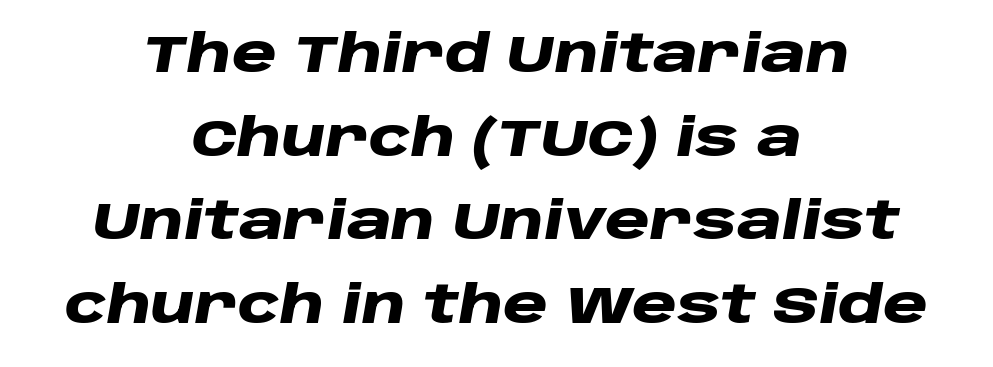
The characters look thick and weighty, a clear bold. Would a proofreader flag this as italicized? Yes. Observe the ordinary spacing: letters are neighbours, not strangers. The setting favours the middle, as headings and verse often do. Notice how descenders clear the ascenders below comfortably — that's standard leading.
